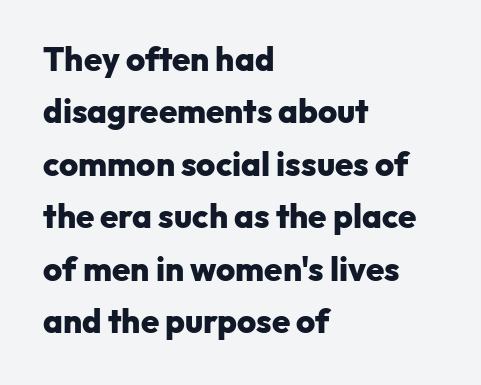
{"serif": "no", "italic": "no", "bold": "yes", "weight": "heavy", "width": "normal", "stroke_contrast": "low", "x_height": "medium", "monospaced": "no", "underline": "no", "align": "left", "line_spacing": "normal", "line_spacing_ratio": 1.59, "letter_spacing": "normal", "letter_spacing_em": 0.0, "glyph_px": 33}
